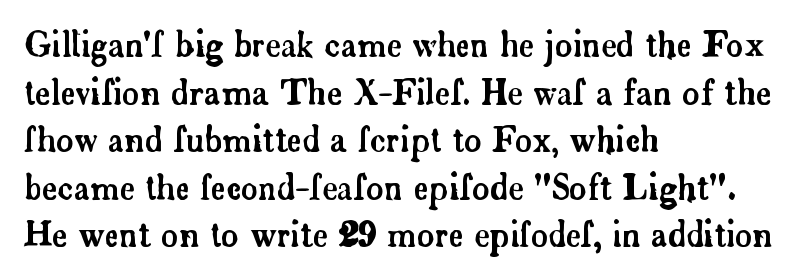
This block has exactly the height ordinary leading produces. Spacing between characters is what you'd get straight out of the box. If you drew a ruler down the left edge, every line would touch it. Posture: vertical. The foot of each line stays bare and open. Here the designer chose a conventional face with non-uniform glyph widths.
